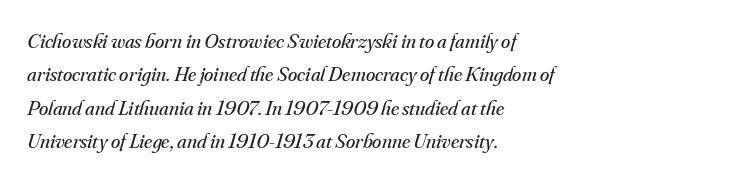
Q: Is the text bold? A: No.
Q: Is the text italic (slanted)? A: Yes, it leans right by about 16 degrees.
Q: Is the text underlined? A: No.
Q: How is the paragraph aligned? A: Left-aligned.
Q: Is the spacing between letters normal or unusually wide? A: Normal.
Q: Is the spacing between lines tight, normal or loose? A: Normal.
